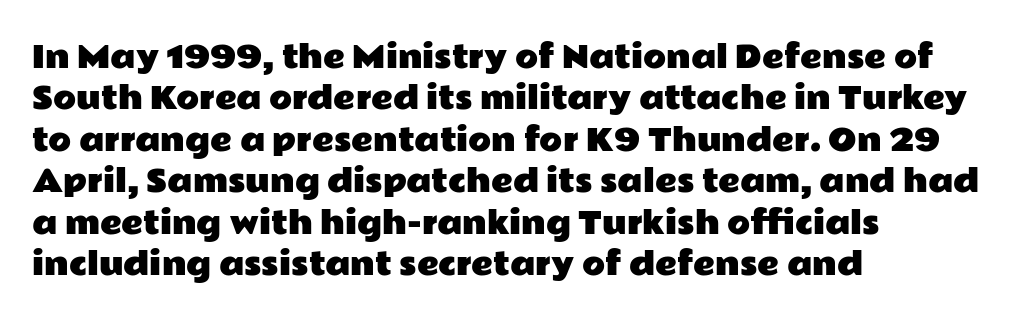
{"serif": "no", "italic": "no", "width": "wide", "stroke_contrast": "low", "x_height": "medium", "monospaced": "no", "underline": "no", "align": "left", "line_spacing": "normal", "line_spacing_ratio": 1.38, "letter_spacing": "normal", "letter_spacing_em": 0.0, "glyph_px": 30}
